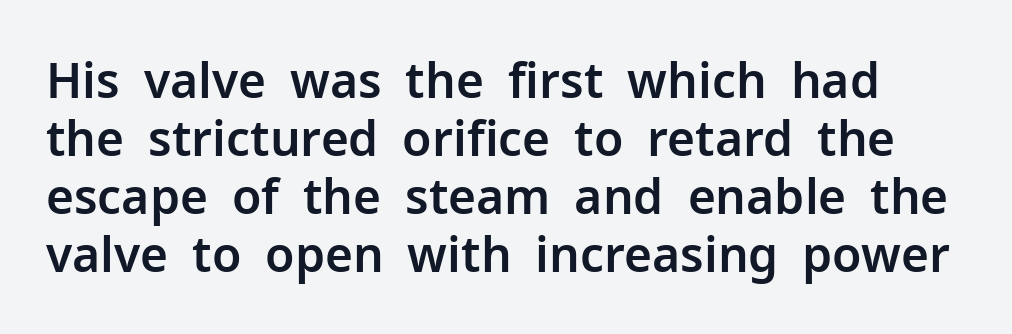
Q: Is the text italic (slanted)? A: No, it is upright.
Q: Is the typeface a serif or a sans-serif typeface? A: Sans-serif.
Q: Is the text underlined? A: No.
Q: Is the spacing between letters normal or unusually wide? A: Normal.
Q: Width (condensed, normal, or wide)? A: Normal.
Q: Stroke contrast? A: Low.
Q: x-height? A: Medium.
Q: Monospaced? A: No.
